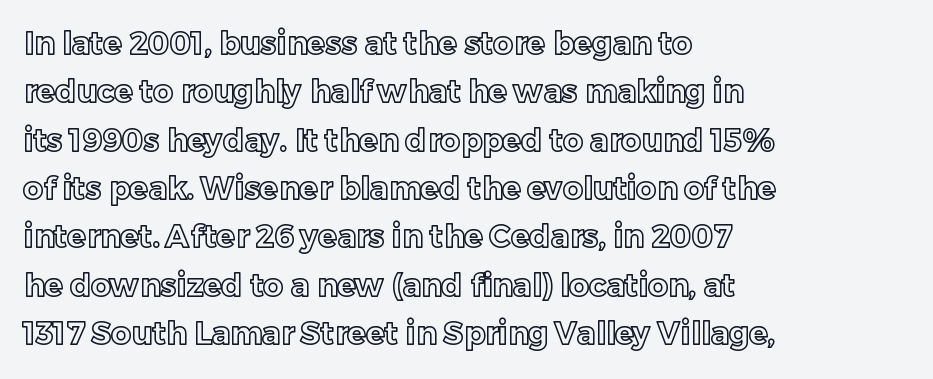
{"italic": "no", "width": "normal", "x_height": "medium", "monospaced": "no", "underline": "no", "align": "left", "line_spacing": "normal", "line_spacing_ratio": 1.56, "letter_spacing": "normal", "letter_spacing_em": 0.0, "glyph_px": 31}
